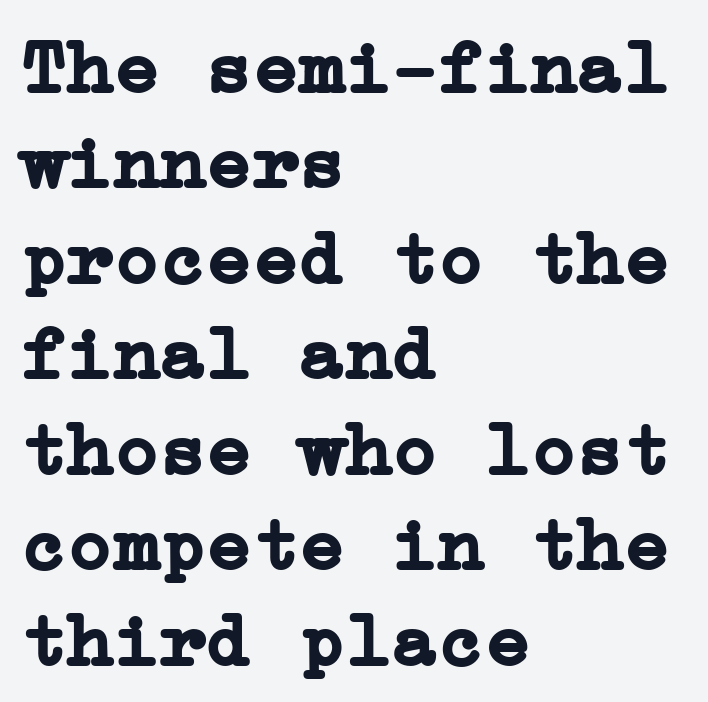
{"serif": "yes", "italic": "no", "bold": "yes", "weight": "semibold", "width": "normal", "stroke_contrast": "low", "x_height": "medium", "underline": "no", "align": "left", "line_spacing_ratio": 1.24, "letter_spacing": "normal", "letter_spacing_em": 0.0, "glyph_px": 77}
